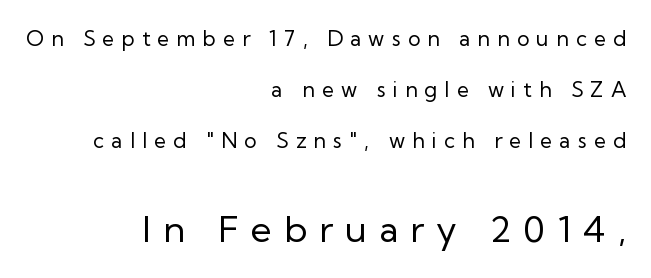
{"serif": "no", "italic": "no", "bold": "no", "weight": "regular", "width": "normal", "stroke_contrast": "low", "x_height": "medium", "monospaced": "no", "underline": "no", "align": "right", "line_spacing": "loose", "line_spacing_ratio": 2.42, "letter_spacing": "wide", "letter_spacing_em": 0.34, "larger_block": "second", "size_ratio": 1.71, "glyph_px": 36}
